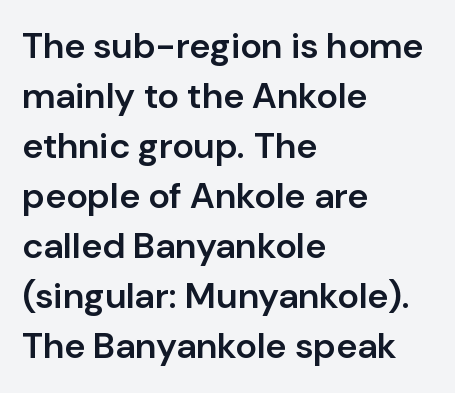
Q: Is the text bold? A: Semi-bold.
Q: Is the text italic (slanted)? A: No, it is upright.
Q: Is the typeface a serif or a sans-serif typeface? A: Sans-serif.
Q: Is the text underlined? A: No.
Q: How is the paragraph aligned? A: Left-aligned.
Q: Is the spacing between letters normal or unusually wide? A: Normal.
Q: Is the spacing between lines tight, normal or loose? A: Normal.
Q: Width (condensed, normal, or wide)? A: Normal.
Q: Stroke contrast? A: Low.
Q: x-height? A: Medium.
Q: Monospaced? A: No.
